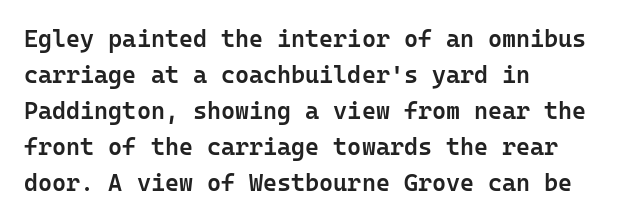
The type is set solid horizontally, with unmodified tracking. The space beneath each line is pristine and unruled. The passage shown stacks its lines at a standard gap. Visually the block forms a straight wall on the left and a jagged coastline on the right. The characters look somewhat weighty, a semibold short of true bold.
